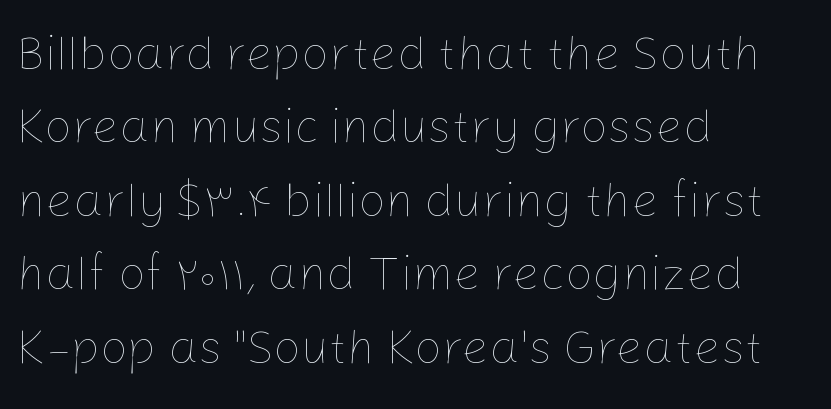
The image shows 48 px thin type, upright; set left-aligned, normal line spacing (1.53x), normal letter spacing, not underlined; low stroke contrast and a medium x-height.
